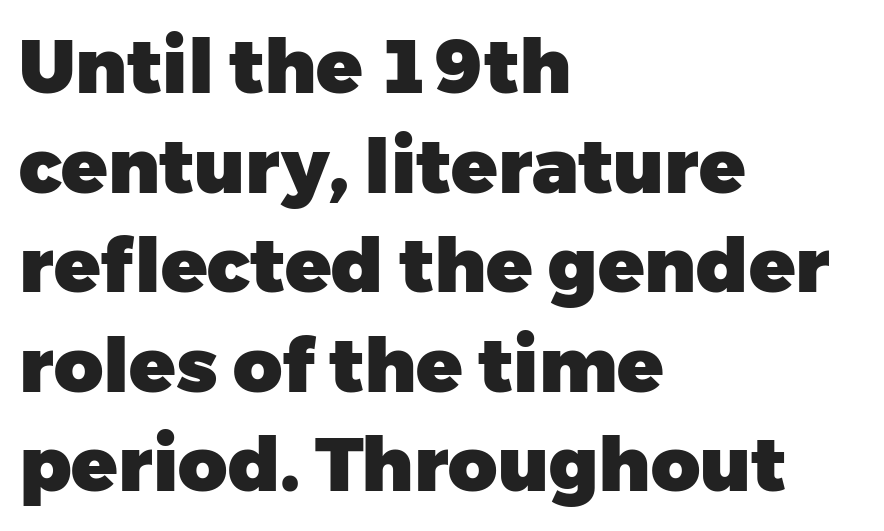
The image shows 76 px heavy sans-serif type, upright; set left-aligned, normal line spacing (1.31x), normal letter spacing, not underlined; low stroke contrast and a medium x-height.
